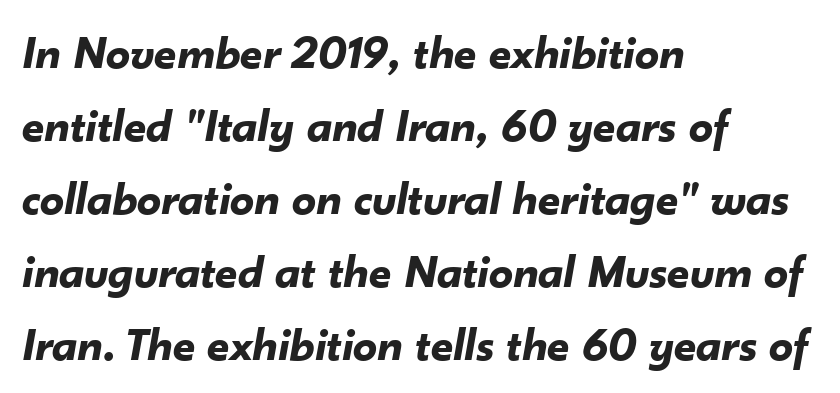
The image shows 48 px bold type, italic (leaning right); set left-aligned, normal line spacing (1.52x), normal letter spacing, not underlined; low stroke contrast and a small x-height.
